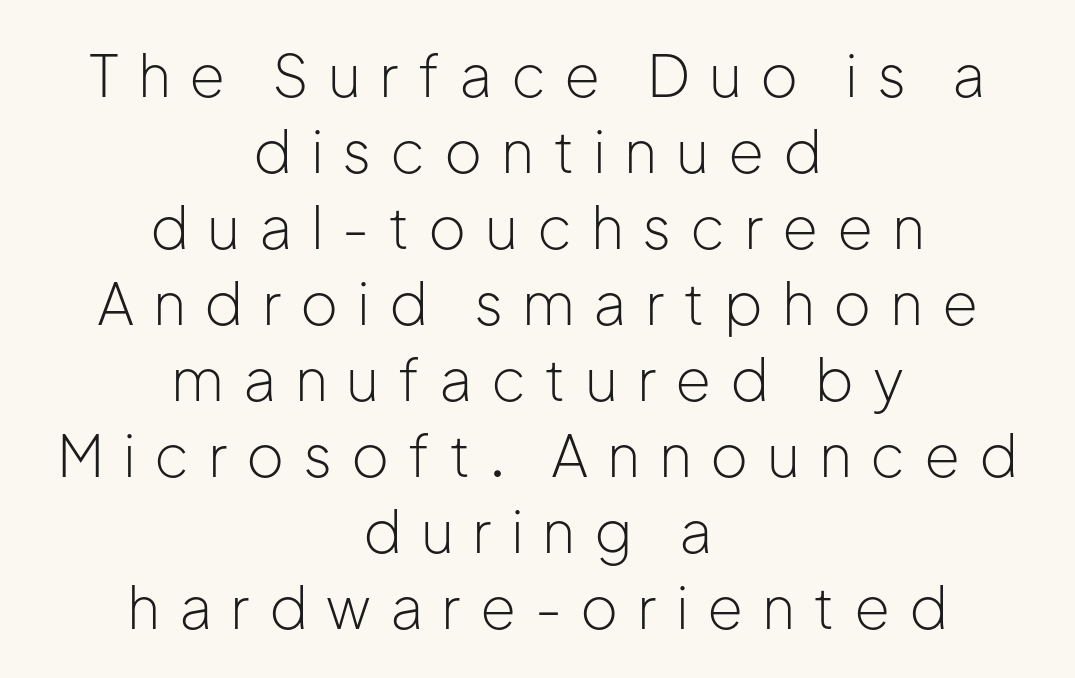
Q: Is the text bold? A: No.
Q: Is the text italic (slanted)? A: No, it is upright.
Q: Is the typeface a serif or a sans-serif typeface? A: Sans-serif.
Q: Is the text underlined? A: No.
Q: How is the paragraph aligned? A: Centered.
Q: Is the spacing between letters normal or unusually wide? A: Unusually wide.
Q: Is the spacing between lines tight, normal or loose? A: Normal.
Q: Width (condensed, normal, or wide)? A: Normal.
Q: Stroke contrast? A: Low.
Q: x-height? A: Medium.
Q: Monospaced? A: No.
